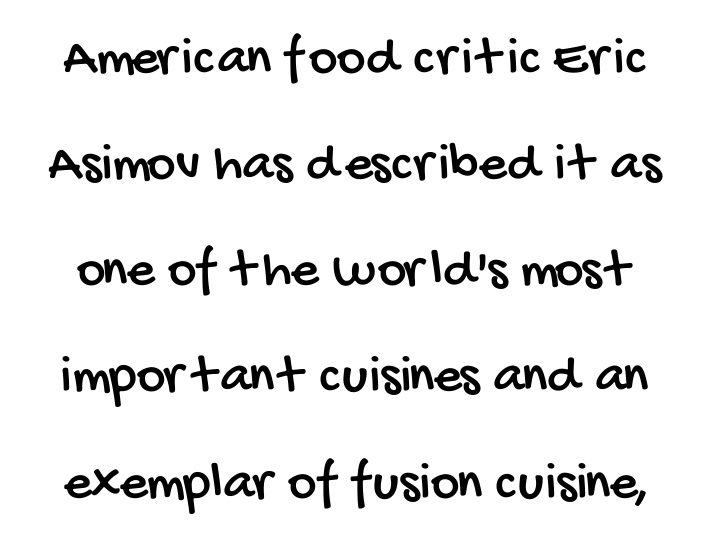
{"serif": "no", "width": "condensed", "stroke_contrast": "low", "x_height": "large", "monospaced": "no", "underline": "no", "line_spacing": "loose", "line_spacing_ratio": 1.93, "letter_spacing": "normal", "letter_spacing_em": 0.0, "glyph_px": 55}
